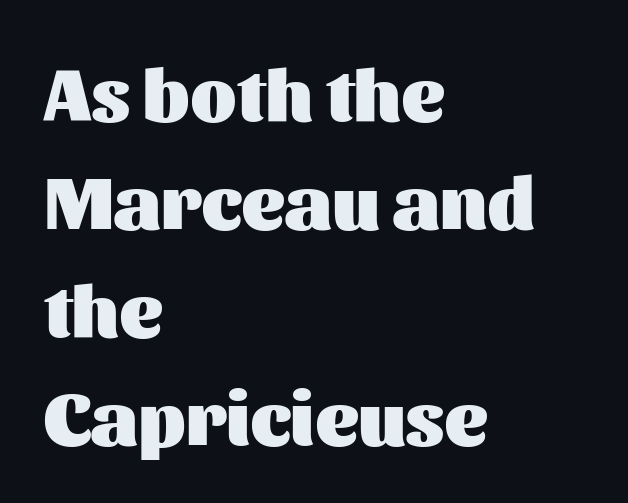
The image shows 75 px heavy sans-serif type, upright; set left-aligned, normal line spacing (1.44x), normal letter spacing, not underlined; medium stroke contrast and a medium x-height.
